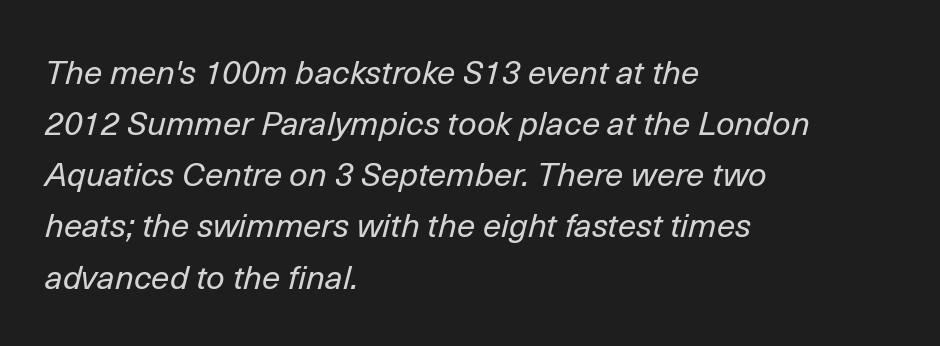
Q: Is the text bold? A: No.
Q: Is the text italic (slanted)? A: Yes, it leans right by about 14 degrees.
Q: Is the text underlined? A: No.
Q: How is the paragraph aligned? A: Left-aligned.
Q: Is the spacing between letters normal or unusually wide? A: Normal.
Q: Is the spacing between lines tight, normal or loose? A: Normal.
Q: Width (condensed, normal, or wide)? A: Normal.
Q: Stroke contrast? A: Low.
Q: x-height? A: Medium.
Q: Monospaced? A: No.
